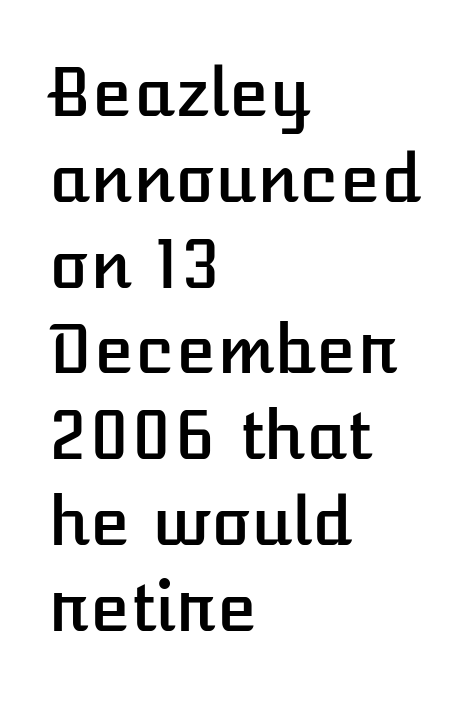
Q: Is the text italic (slanted)? A: No, it is upright.
Q: Is the text underlined? A: No.
Q: How is the paragraph aligned? A: Left-aligned.
Q: Is the spacing between letters normal or unusually wide? A: Normal.
Q: Is the spacing between lines tight, normal or loose? A: Normal.
Q: Width (condensed, normal, or wide)? A: Normal.
Q: Stroke contrast? A: Low.
Q: x-height? A: Medium.
Q: Monospaced? A: No.
